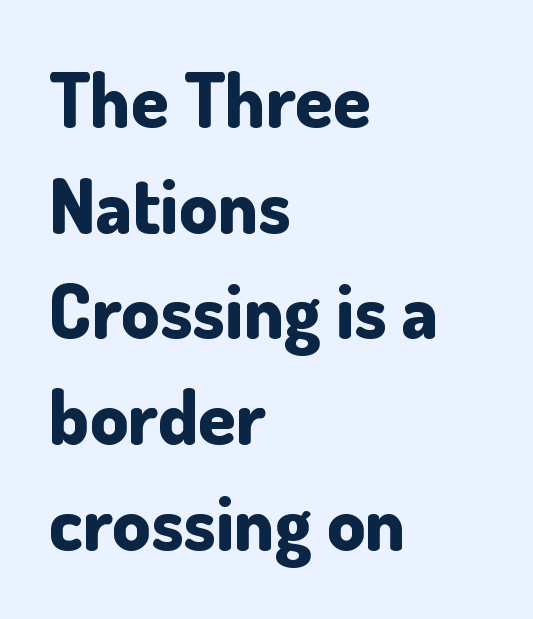
Q: Is the text bold? A: Yes.
Q: Is the text italic (slanted)? A: No, it is upright.
Q: Is the typeface a serif or a sans-serif typeface? A: Sans-serif.
Q: Is the text underlined? A: No.
Q: How is the paragraph aligned? A: Left-aligned.
Q: Is the spacing between letters normal or unusually wide? A: Normal.
Q: Is the spacing between lines tight, normal or loose? A: Normal.
Q: Width (condensed, normal, or wide)? A: Normal.
Q: Stroke contrast? A: Low.
Q: x-height? A: Small.
Q: Monospaced? A: No.
